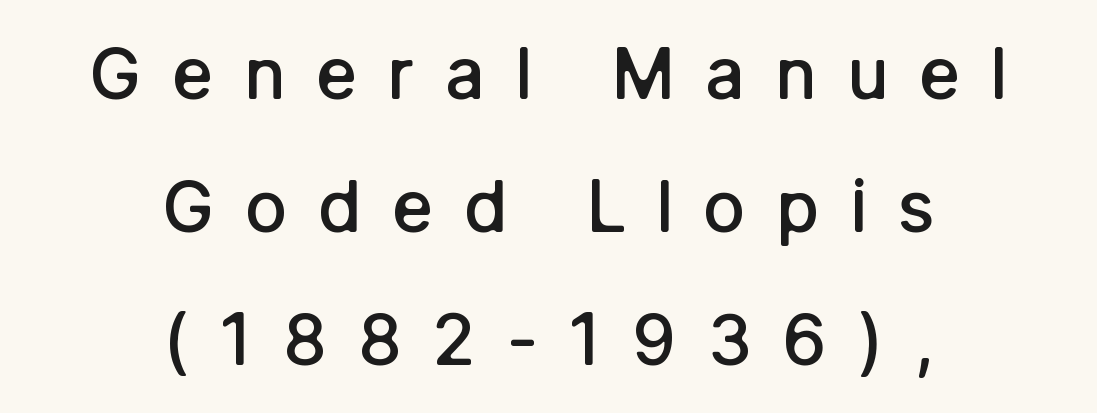
Q: Is the text bold? A: Semi-bold.
Q: Is the text italic (slanted)? A: No, it is upright.
Q: Is the typeface a serif or a sans-serif typeface? A: Sans-serif.
Q: Is the text underlined? A: No.
Q: How is the paragraph aligned? A: Centered.
Q: Is the spacing between letters normal or unusually wide? A: Unusually wide.
Q: Width (condensed, normal, or wide)? A: Normal.
Q: Stroke contrast? A: Low.
Q: x-height? A: Medium.
Q: Monospaced? A: No.
